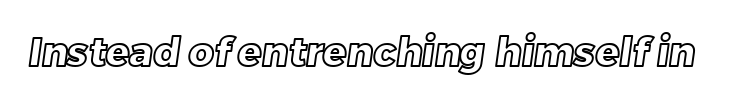
{"width": "normal", "x_height": "large", "monospaced": "no", "underline": "no", "letter_spacing": "normal", "letter_spacing_em": 0.0, "glyph_px": 39}
